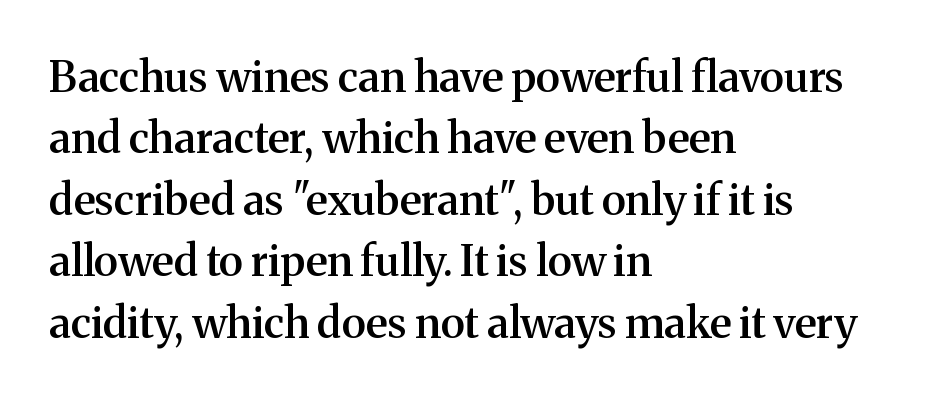
No extra tracking has been applied to these lines. Horizontally, the lines are justified to the leading edge only. Students, this is semibold: more ink than regular, less than bold. Interline gaps are of average width in this sample. The glyphs are unaccompanied by any horizontal stroke below them.
